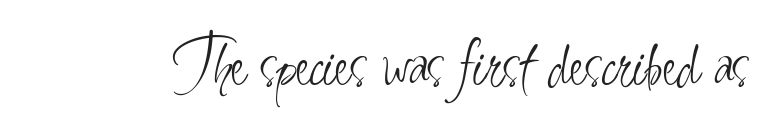
Q: Is the text bold? A: No.
Q: Is the typeface a serif or a sans-serif typeface? A: Sans-serif.
Q: Is the text underlined? A: No.
Q: Is the spacing between letters normal or unusually wide? A: Normal.
Q: Width (condensed, normal, or wide)? A: Condensed.
Q: Stroke contrast? A: Low.
Q: x-height? A: Small.
Q: Monospaced? A: No.
